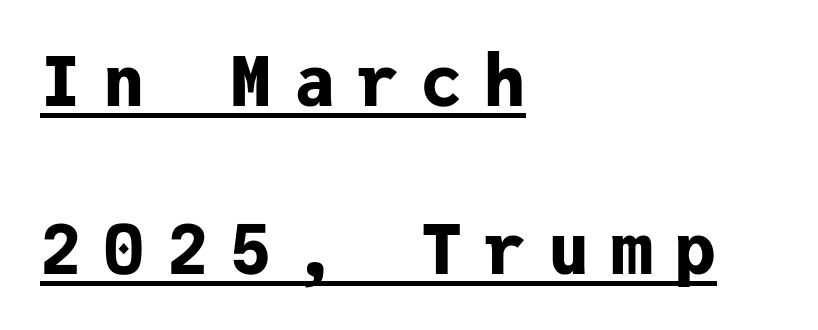
The horizontal fit of the characters is loose and conspicuously gappy. Upright lettering throughout. Do the characters align in a grid? Yes, the font is monospaced. Emphasis is given by a line drawn under the lettering. I'd describe the lettering as bold — thick and assertive. This rendering uses left alignment, leaving the right contour irregular.
